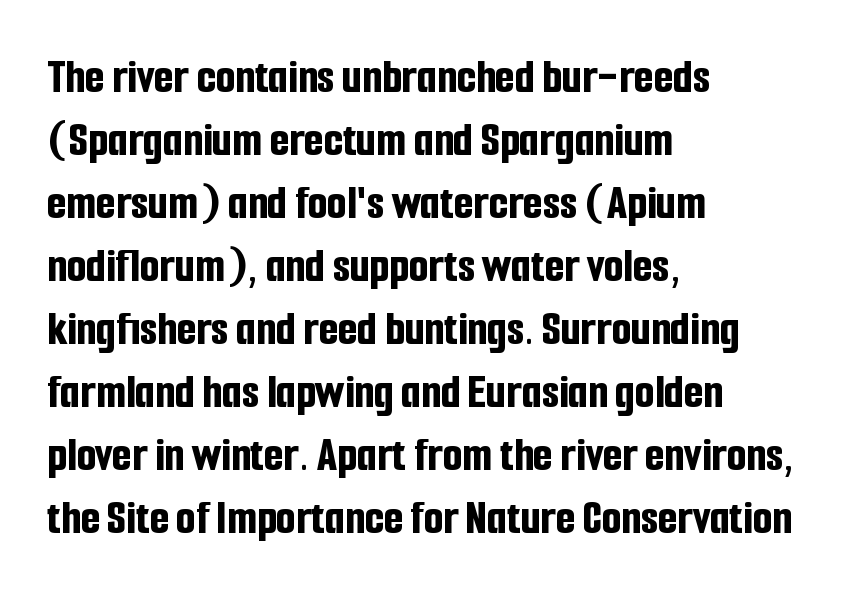
Q: Is the text bold? A: Yes.
Q: Is the text italic (slanted)? A: No, it is upright.
Q: Is the typeface a serif or a sans-serif typeface? A: Sans-serif.
Q: Is the text underlined? A: No.
Q: How is the paragraph aligned? A: Left-aligned.
Q: Is the spacing between letters normal or unusually wide? A: Normal.
Q: Is the spacing between lines tight, normal or loose? A: Normal.
Q: Width (condensed, normal, or wide)? A: Condensed.
Q: Stroke contrast? A: Low.
Q: x-height? A: Medium.
Q: Monospaced? A: No.
